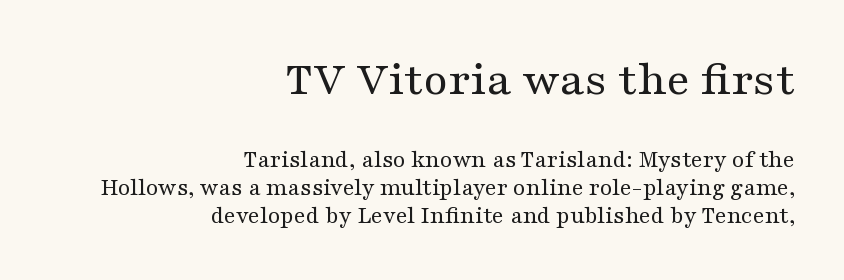
{"serif": "yes", "italic": "no", "bold": "no", "weight": "regular", "width": "wide", "stroke_contrast": "medium", "x_height": "medium", "monospaced": "no", "underline": "no", "align": "right", "line_spacing": "tight", "line_spacing_ratio": 1.11, "letter_spacing": "normal", "letter_spacing_em": 0.0, "larger_block": "first", "size_ratio": 2.0, "glyph_px": 50}
